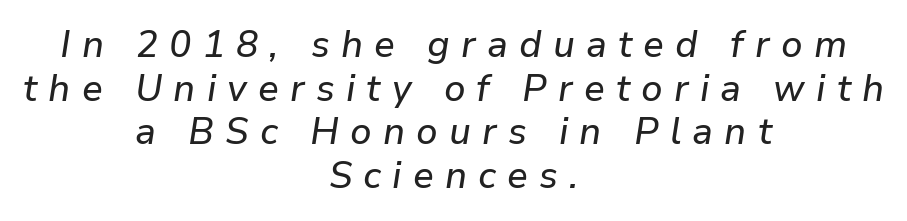
{"italic": "yes", "lean": "right", "slant_degrees": 9, "width": "normal", "stroke_contrast": "low", "x_height": "medium", "monospaced": "no", "underline": "no", "align": "center", "line_spacing_ratio": 1.18, "letter_spacing": "wide", "letter_spacing_em": 0.3, "glyph_px": 37}
